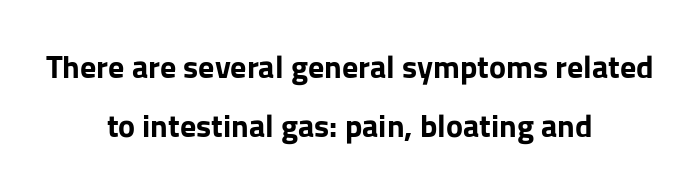
{"serif": "no", "italic": "no", "bold": "yes", "weight": "bold", "width": "normal", "stroke_contrast": "low", "x_height": "medium", "monospaced": "no", "underline": "no", "align": "center", "line_spacing_ratio": 1.83, "letter_spacing": "normal", "letter_spacing_em": 0.0, "glyph_px": 32}
